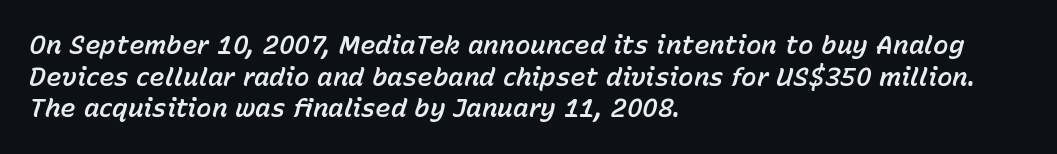
{"italic": "yes", "lean": "right", "slant_degrees": 15, "underline": "no", "align": "left", "line_spacing_ratio": 1.22, "letter_spacing": "normal", "letter_spacing_em": 0.0, "glyph_px": 26}
